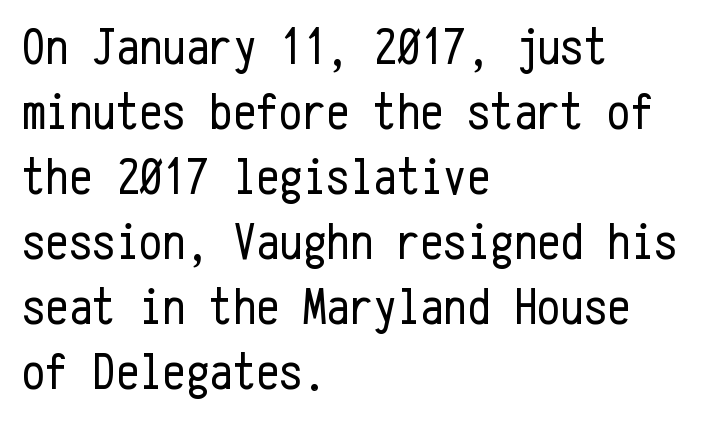
The image shows 52 px regular-weight, condensed sans-serif type, upright, monospaced; set left-aligned, normal line spacing (1.25x), normal letter spacing, not underlined; low stroke contrast and a medium x-height.
